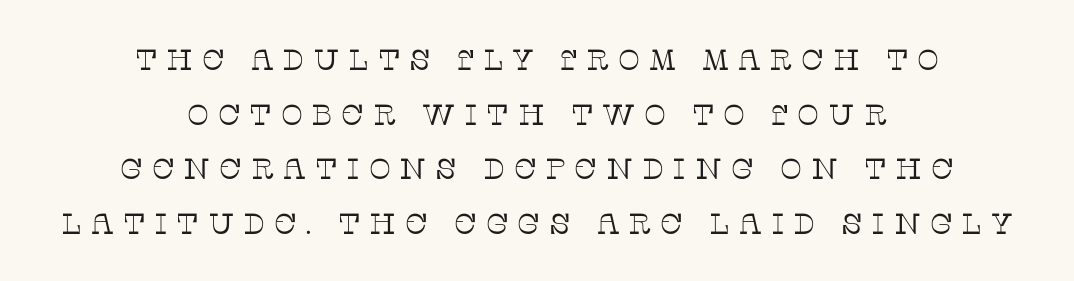
Every stem runs plumb, perpendicular to the baseline. Descenders hang freely into open space. Casual observation: everything's sitting right in the middle. A serif font was chosen for this passage. These lines have a slow, spaced-out rhythm from letter to letter.
